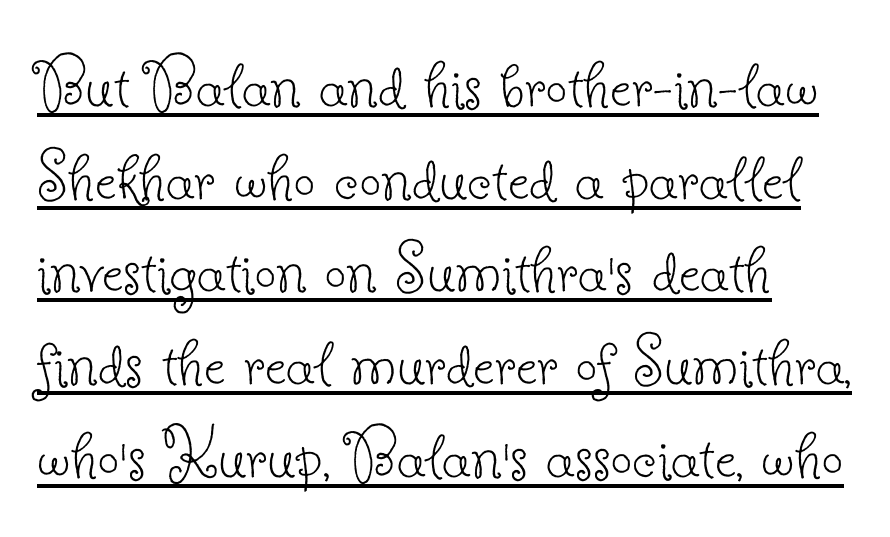
The image shows 76 px thin serif type, upright; set left-aligned, line spacing 1.22x, normal letter spacing, underlined; low stroke contrast and a small x-height.
